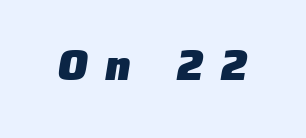
Decoration check: the copy has no underline. There is plenty of visible air inserted between adjacent glyphs. Compared with an ordinary text face, these strokes are far heavier — a full bold. Serif or sans? Sans — the stroke terminals are bare. Each letter keeps its own natural width here, so spacing adapts to shape.
